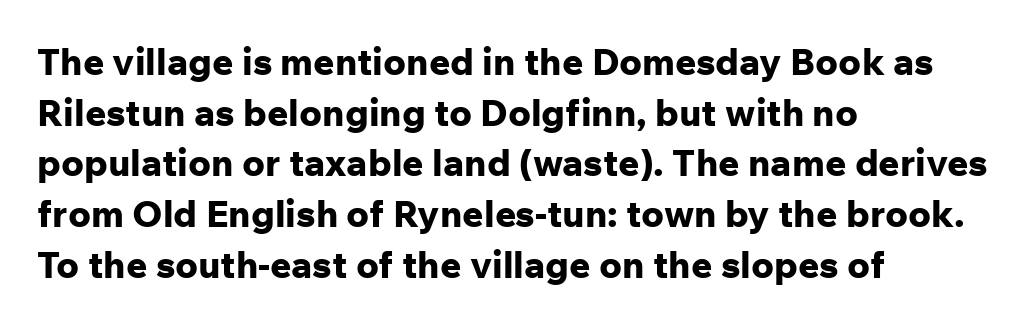
This sample has the flowing, uneven cadence of proportional lettering. A typesetter would label this face a sans. Upright lettering throughout. I'd describe the lettering as bold — thick and assertive.
